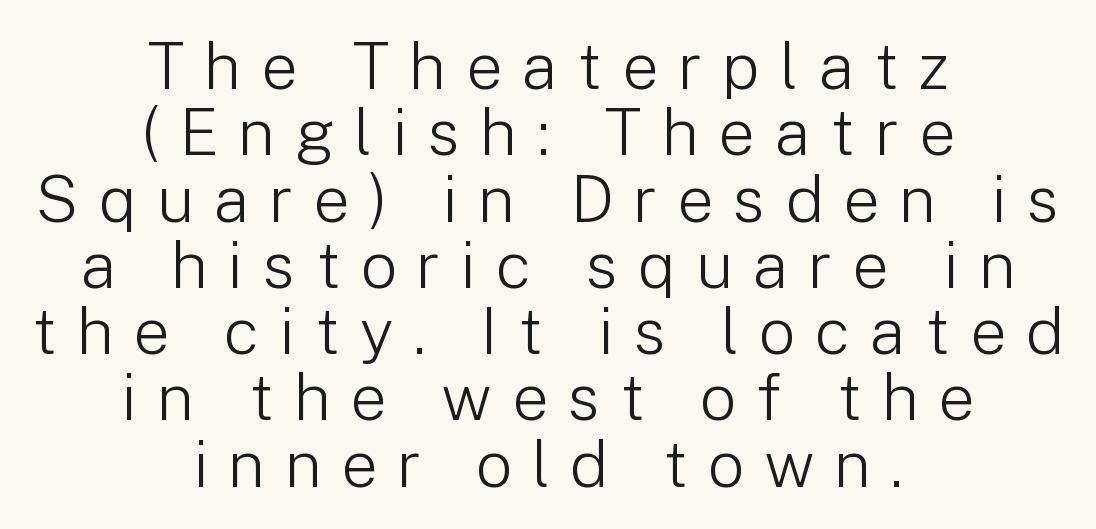
{"serif": "no", "italic": "no", "bold": "no", "weight": "light", "width": "normal", "stroke_contrast": "low", "x_height": "medium", "monospaced": "no", "underline": "no", "align": "center", "line_spacing": "tight", "line_spacing_ratio": 1.02, "letter_spacing": "wide", "letter_spacing_em": 0.3, "glyph_px": 65}
